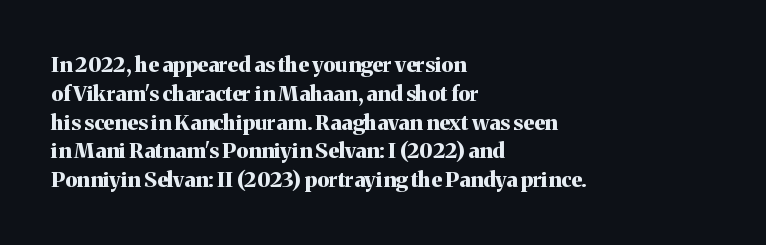
{"italic": "no", "bold": "yes", "underline": "no", "align": "left", "line_spacing": "normal", "line_spacing_ratio": 1.37, "letter_spacing": "normal", "letter_spacing_em": 0.0, "glyph_px": 21}
